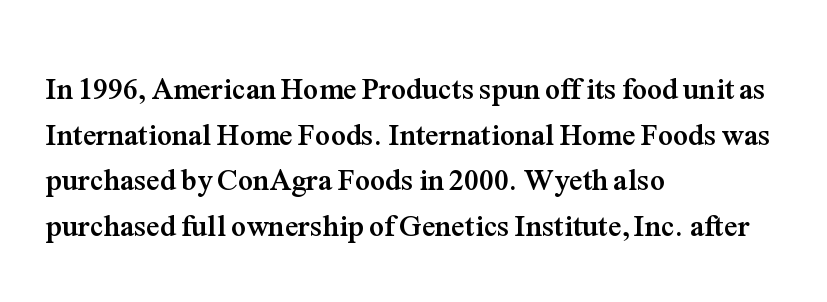
Q: Is the text bold? A: Yes.
Q: Is the text italic (slanted)? A: No, it is upright.
Q: Is the typeface a serif or a sans-serif typeface? A: Serif.
Q: Is the text underlined? A: No.
Q: How is the paragraph aligned? A: Left-aligned.
Q: Is the spacing between letters normal or unusually wide? A: Normal.
Q: Is the spacing between lines tight, normal or loose? A: Normal.
Q: Width (condensed, normal, or wide)? A: Normal.
Q: Stroke contrast? A: Medium.
Q: x-height? A: Medium.
Q: Monospaced? A: No.
